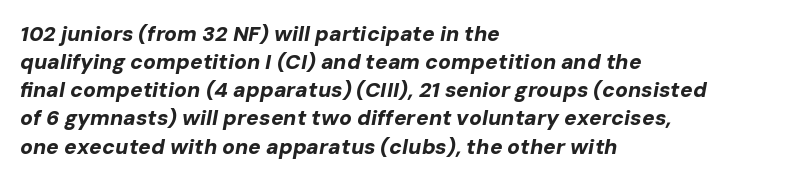
{"italic": "yes", "lean": "right", "slant_degrees": 10, "bold": "yes", "underline": "no", "align": "left", "line_spacing": "normal", "line_spacing_ratio": 1.34, "letter_spacing": "normal", "letter_spacing_em": 0.0, "glyph_px": 21}
